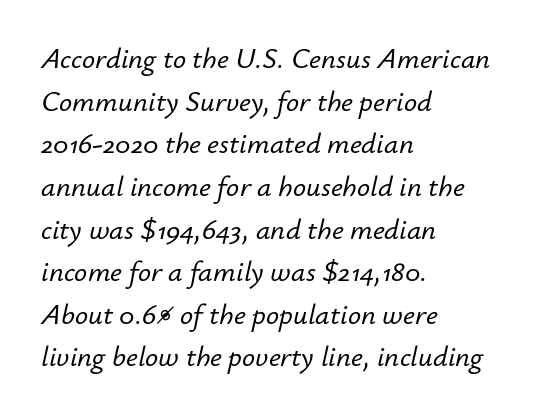
Q: Is the text italic (slanted)? A: Yes, it leans right by about 12 degrees.
Q: Is the text underlined? A: No.
Q: How is the paragraph aligned? A: Left-aligned.
Q: Is the spacing between letters normal or unusually wide? A: Normal.
Q: Is the spacing between lines tight, normal or loose? A: Normal.
Q: Width (condensed, normal, or wide)? A: Normal.
Q: Stroke contrast? A: Low.
Q: x-height? A: Small.
Q: Monospaced? A: No.
